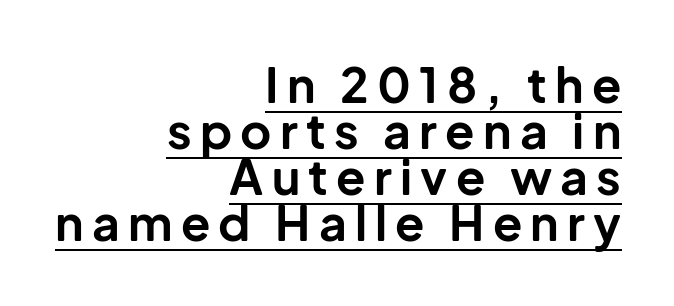
To sum up the face: it is a sans, with no serifs. You could not count columns in this text — the font is proportionally spaced. The compositor pushed each line to the right boundary. Ordinary non-slanted type is in use. The block of text is dense from top to bottom, with scant space between rows. The typesetting leans heavy: a genuine bold.
